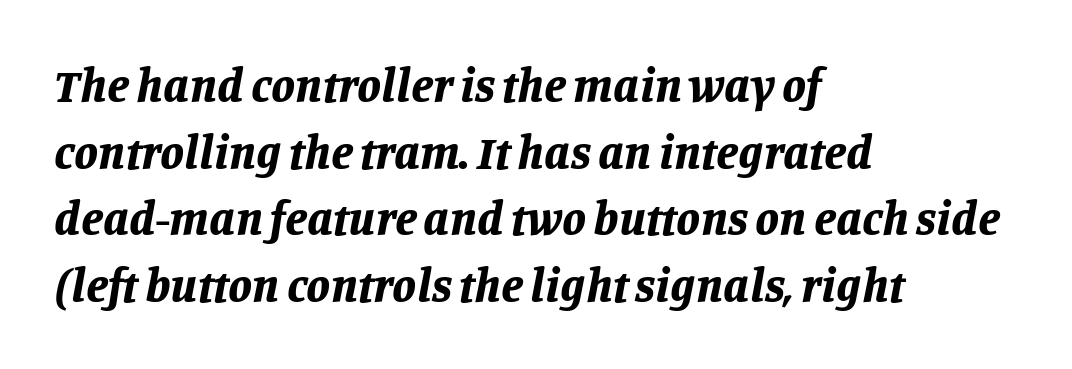
Heavy-handed strokes throughout: this text is bold. Quick note: italic. The passage shown is typed in a proportional face where columns would drift. Caption: standard tracking, unaltered. Line starts are locked; line ends wander.
